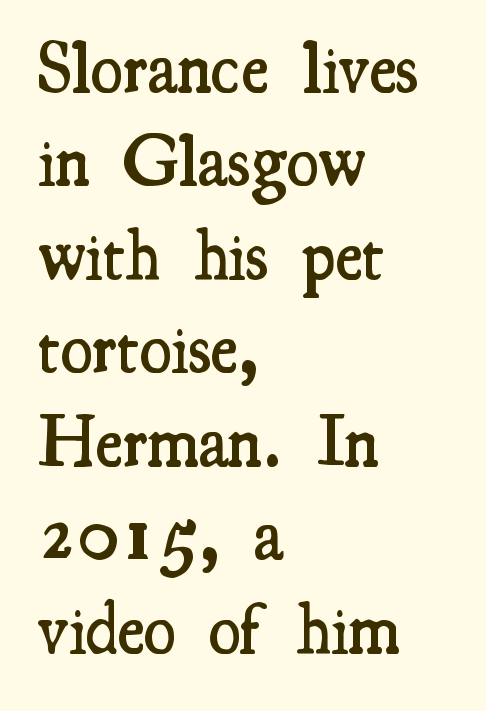
Serifs: yes, visible at the terminals of the letterforms. Teacher's note: observe the even left margin — that is flush-left alignment. Does the weight exceed regular? Yes, but only to semibold. No italicization has been applied; the sample stays upright. Letter spacing: default. The space beneath each line is pristine and unruled.
